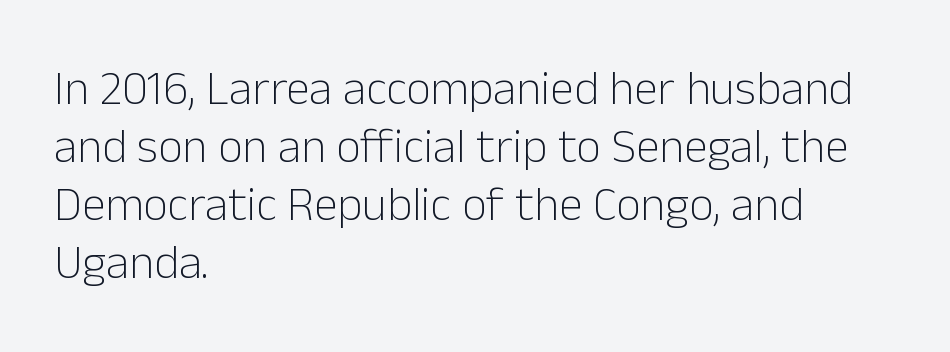
This is roman type, the default non-slanted kind. These lines are set flush left with a ragged right edge. You could not count columns in this text — the font is proportionally spaced. No feet cap the strokes, marking this as sans-serif type.
